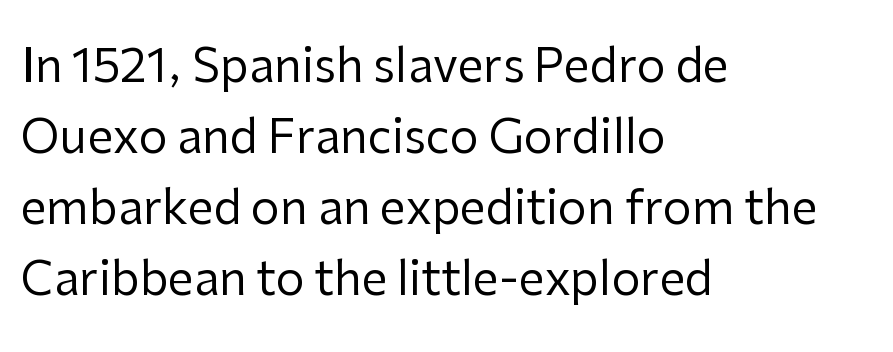
Q: Is the text bold? A: No.
Q: Is the text italic (slanted)? A: No, it is upright.
Q: Is the typeface a serif or a sans-serif typeface? A: Sans-serif.
Q: Is the text underlined? A: No.
Q: How is the paragraph aligned? A: Left-aligned.
Q: Is the spacing between letters normal or unusually wide? A: Normal.
Q: Is the spacing between lines tight, normal or loose? A: Normal.
Q: Width (condensed, normal, or wide)? A: Normal.
Q: Stroke contrast? A: Low.
Q: x-height? A: Medium.
Q: Monospaced? A: No.
